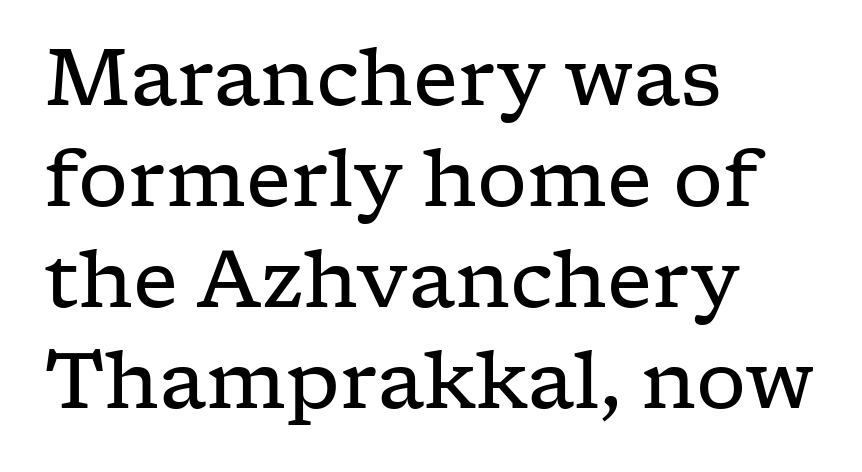
Q: Is the text bold? A: No.
Q: Is the text italic (slanted)? A: No, it is upright.
Q: Is the typeface a serif or a sans-serif typeface? A: Serif.
Q: Is the text underlined? A: No.
Q: How is the paragraph aligned? A: Left-aligned.
Q: Is the spacing between letters normal or unusually wide? A: Normal.
Q: Is the spacing between lines tight, normal or loose? A: Normal.
Q: Width (condensed, normal, or wide)? A: Wide.
Q: Stroke contrast? A: Low.
Q: x-height? A: Medium.
Q: Monospaced? A: No.
